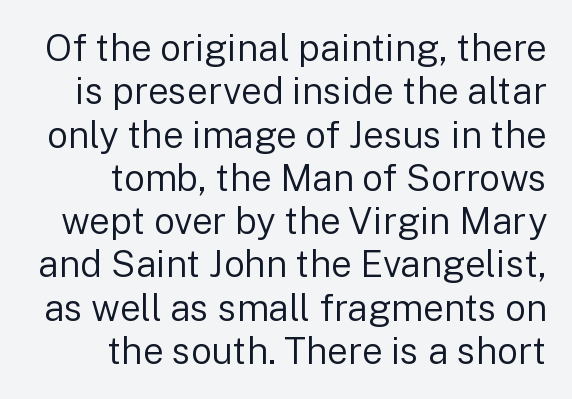
{"serif": "no", "italic": "no", "bold": "no", "weight": "regular", "width": "normal", "stroke_contrast": "low", "x_height": "medium", "monospaced": "no", "underline": "no", "align": "right", "line_spacing_ratio": 1.17, "letter_spacing": "normal", "letter_spacing_em": 0.0, "glyph_px": 37}
